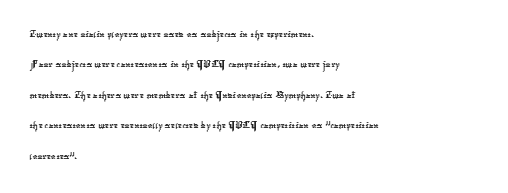
Q: Is the text underlined? A: No.
Q: How is the paragraph aligned? A: Left-aligned.
Q: Is the spacing between letters normal or unusually wide? A: Normal.
Q: Is the spacing between lines tight, normal or loose? A: Normal.
